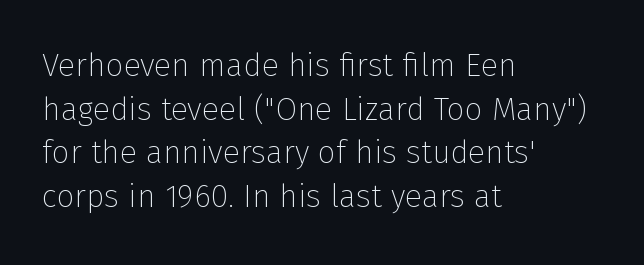
The image shows 32 px thin sans-serif type, upright; set left-aligned, normal line spacing (1.36x), normal letter spacing, not underlined; low stroke contrast and a medium x-height.
